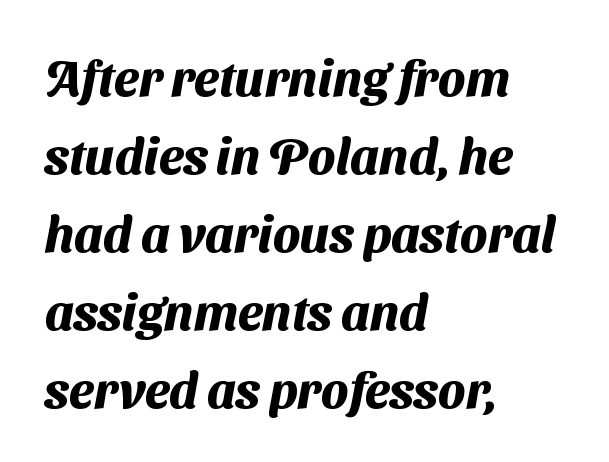
Notice how descenders clear the ascenders below comfortably — that's standard leading. Regarding serifs, this sample does without them. Is the type bold? Yes — the strokes are clearly thick and heavy. This sample uses plain, unmodified letter spacing. The rag falls on the right side of this text block. Do the characters align in a grid? No, the font is proportional.
